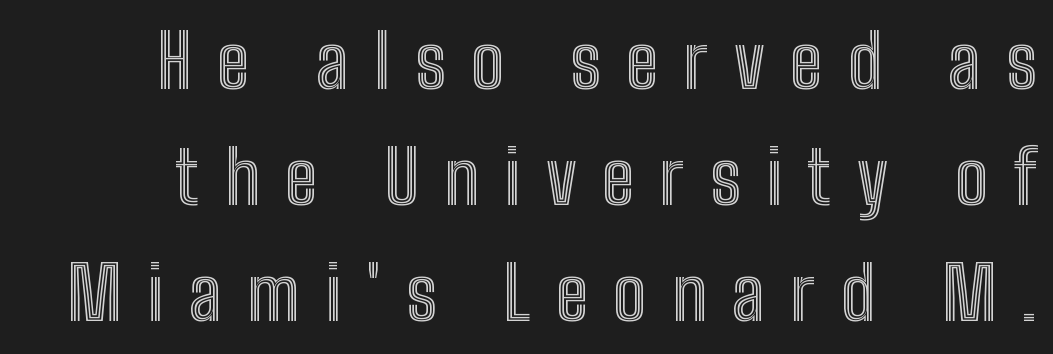
The image shows 74 px condensed type, upright; set normal line spacing (1.57x), unusually wide letter spacing (+0.34 em), not underlined; a medium x-height.
